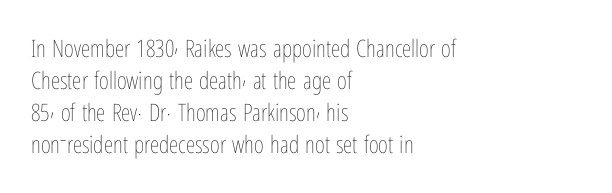
The strip under each line holds only bare page. You could call the tracking neutral — neither tight nor loose. Where is the straight margin? On the left. Upright lettering throughout. The weight tops out at a normal text grade.
